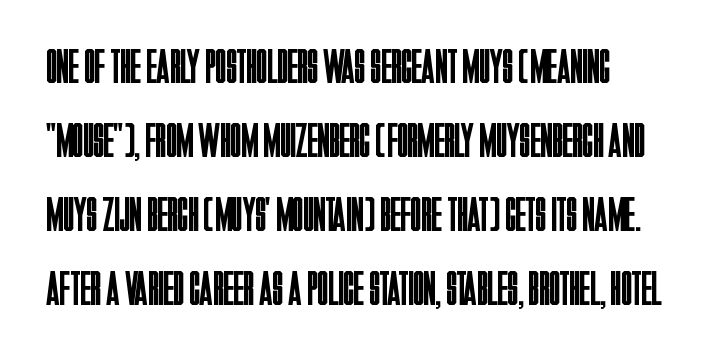
No chunkiness to these letters — they're not bold. Is there any slant? The stems are plumb. In terms of letterform style, serifs are entirely absent. Is this a fixed-width face? No — the glyphs have proportional, varying widths. The strip under each line holds only bare page.
